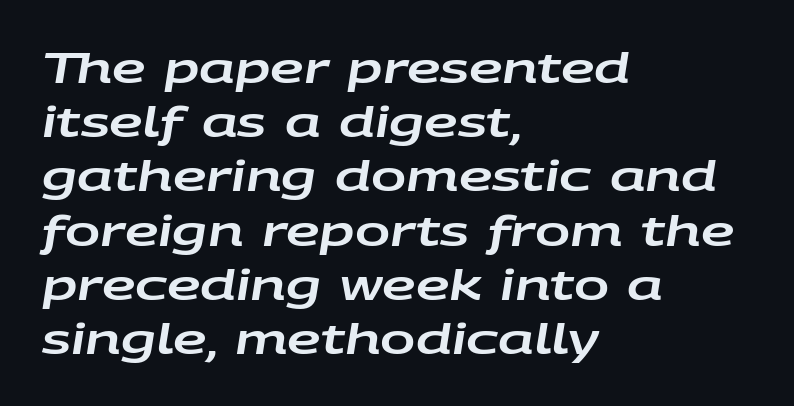
Q: Is the text italic (slanted)? A: Yes, it leans right by about 9 degrees.
Q: Is the text underlined? A: No.
Q: How is the paragraph aligned? A: Left-aligned.
Q: Is the spacing between letters normal or unusually wide? A: Normal.
Q: Is the spacing between lines tight, normal or loose? A: Normal.
Q: Width (condensed, normal, or wide)? A: Wide.
Q: Stroke contrast? A: Low.
Q: x-height? A: Large.
Q: Monospaced? A: No.
